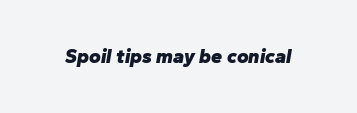
Q: Is the text bold? A: Yes.
Q: Is the text italic (slanted)? A: Yes, it leans right by about 10 degrees.
Q: Is the text underlined? A: No.
Q: Is the spacing between letters normal or unusually wide? A: Normal.
